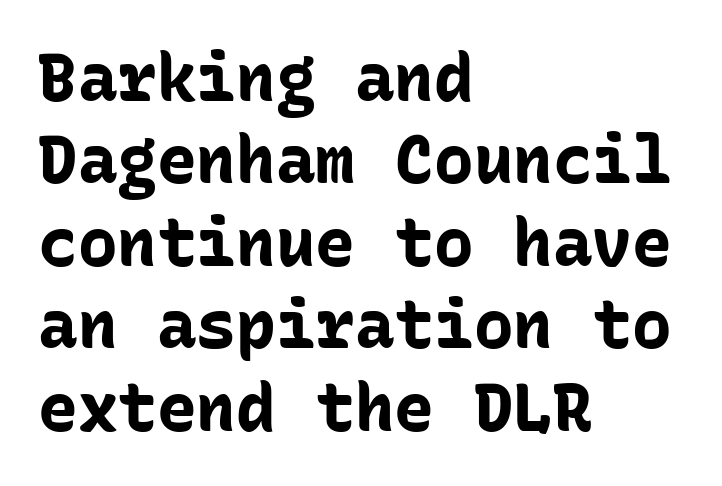
Q: Is the text bold? A: Yes.
Q: Is the text italic (slanted)? A: No, it is upright.
Q: Is the typeface a serif or a sans-serif typeface? A: Sans-serif.
Q: Is the text underlined? A: No.
Q: How is the paragraph aligned? A: Left-aligned.
Q: Is the spacing between letters normal or unusually wide? A: Normal.
Q: Is the spacing between lines tight, normal or loose? A: Normal.
Q: Width (condensed, normal, or wide)? A: Normal.
Q: Stroke contrast? A: Low.
Q: x-height? A: Medium.
Q: Monospaced? A: Yes.
